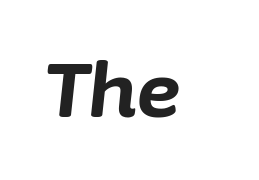
{"italic": "yes", "lean": "right", "slant_degrees": 6, "bold": "yes", "weight": "bold", "width": "normal", "stroke_contrast": "low", "x_height": "medium", "monospaced": "no", "underline": "no", "letter_spacing": "normal", "letter_spacing_em": 0.0, "glyph_px": 76}
